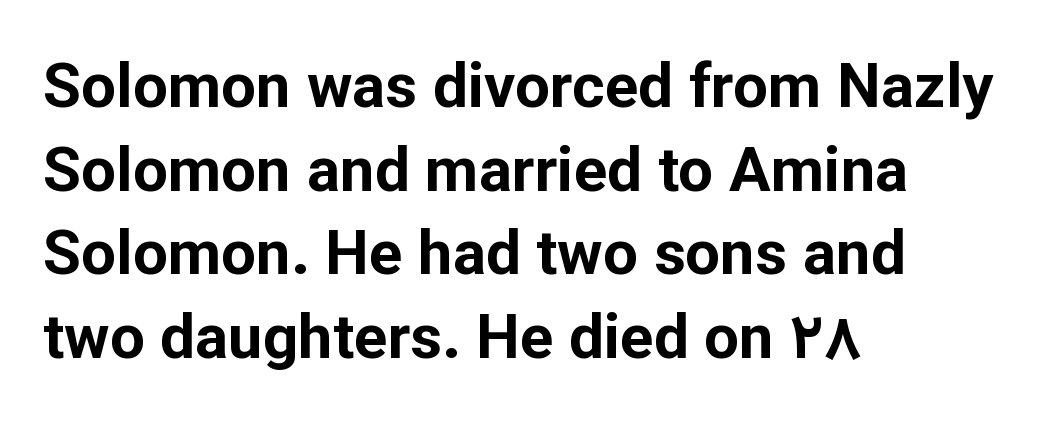
Q: Is the text bold? A: Yes.
Q: Is the text italic (slanted)? A: No, it is upright.
Q: Is the typeface a serif or a sans-serif typeface? A: Sans-serif.
Q: Is the text underlined? A: No.
Q: How is the paragraph aligned? A: Left-aligned.
Q: Is the spacing between letters normal or unusually wide? A: Normal.
Q: Is the spacing between lines tight, normal or loose? A: Normal.
Q: Width (condensed, normal, or wide)? A: Normal.
Q: Stroke contrast? A: Low.
Q: x-height? A: Medium.
Q: Monospaced? A: No.
